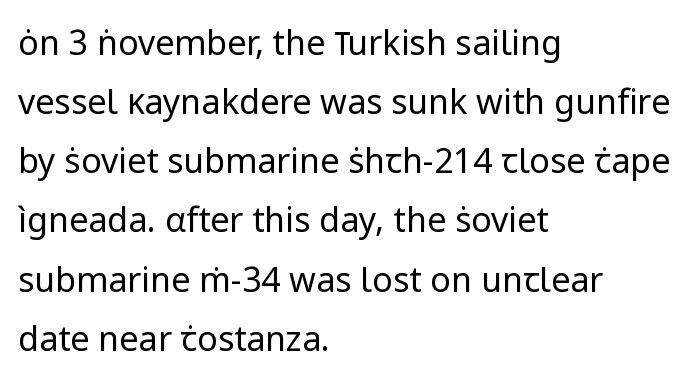
Q: Is the text bold? A: No.
Q: Is the text italic (slanted)? A: No, it is upright.
Q: Is the typeface a serif or a sans-serif typeface? A: Sans-serif.
Q: Is the text underlined? A: No.
Q: How is the paragraph aligned? A: Left-aligned.
Q: Is the spacing between letters normal or unusually wide? A: Normal.
Q: Width (condensed, normal, or wide)? A: Normal.
Q: Stroke contrast? A: Low.
Q: x-height? A: Medium.
Q: Monospaced? A: No.
